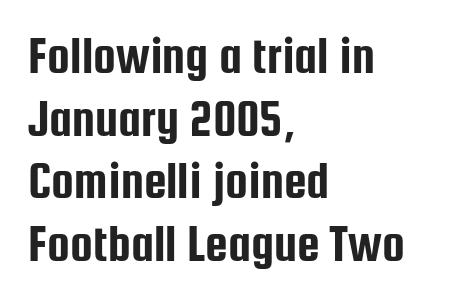
Q: Is the text italic (slanted)? A: No, it is upright.
Q: Is the typeface a serif or a sans-serif typeface? A: Sans-serif.
Q: Is the text underlined? A: No.
Q: How is the paragraph aligned? A: Left-aligned.
Q: Is the spacing between letters normal or unusually wide? A: Normal.
Q: Width (condensed, normal, or wide)? A: Condensed.
Q: Stroke contrast? A: Low.
Q: x-height? A: Medium.
Q: Monospaced? A: No.
